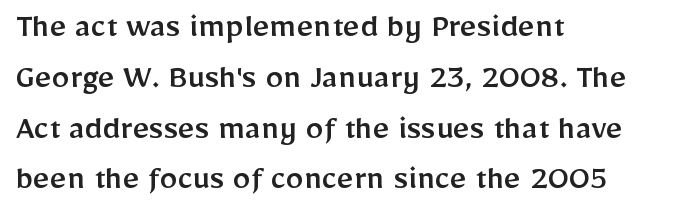
These lines sit exactly where default settings would place them. A typesetter would call this zero additional tracking. The glyphs are unaccompanied by any horizontal stroke below them. You could not count columns in this text — the font is proportionally spaced. Classification — sans serif. Every character sits straight up, as roman type does.
